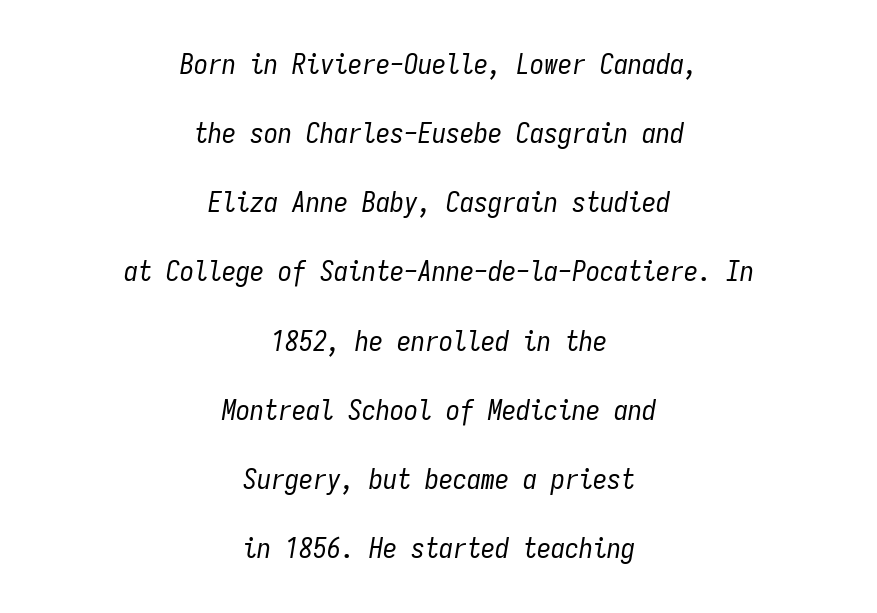
Q: Is the text bold? A: No.
Q: Is the text italic (slanted)? A: Yes, it leans right by about 9 degrees.
Q: Is the text underlined? A: No.
Q: How is the paragraph aligned? A: Centered.
Q: Is the spacing between letters normal or unusually wide? A: Normal.
Q: Is the spacing between lines tight, normal or loose? A: Loose.
Q: Width (condensed, normal, or wide)? A: Condensed.
Q: Stroke contrast? A: Low.
Q: x-height? A: Medium.
Q: Monospaced? A: Yes.
